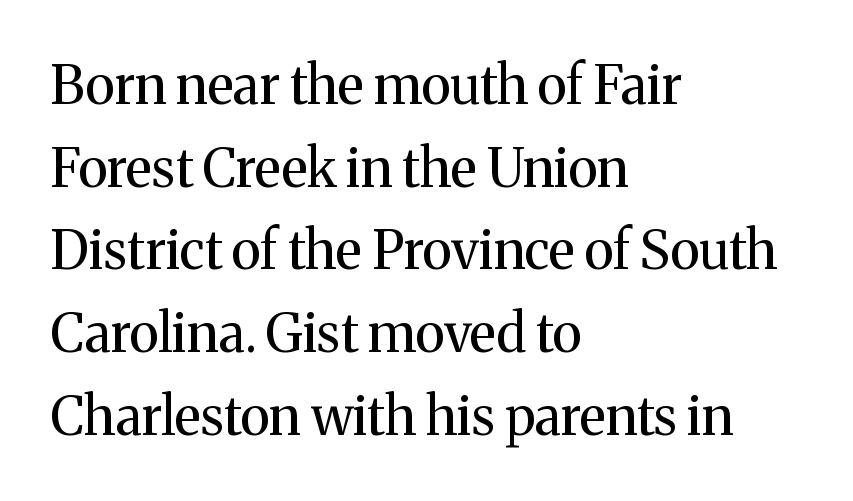
The image shows 53 px regular-weight serif type, upright; set left-aligned, normal line spacing (1.56x), normal letter spacing, not underlined; medium stroke contrast and a medium x-height.
